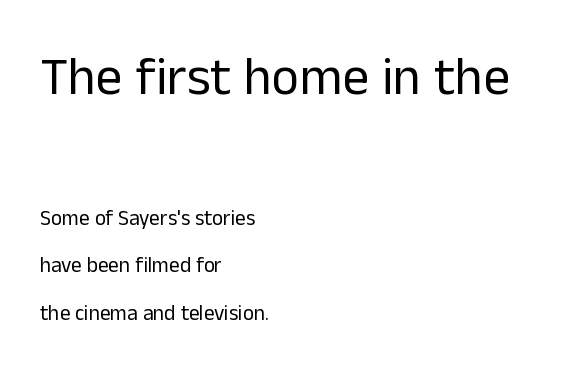
{"serif": "no", "italic": "no", "bold": "no", "weight": "regular", "width": "normal", "stroke_contrast": "low", "x_height": "medium", "monospaced": "no", "underline": "no", "align": "left", "line_spacing": "loose", "line_spacing_ratio": 2.27, "letter_spacing": "normal", "letter_spacing_em": 0.0, "larger_block": "first", "size_ratio": 2.52, "glyph_px": 53}
